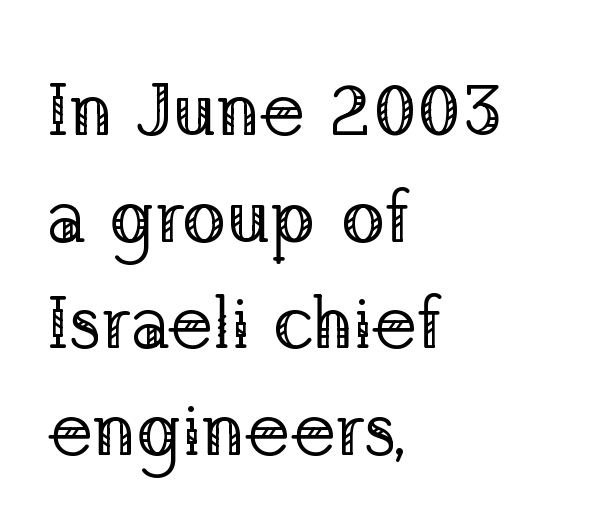
The image shows 74 px regular-weight serif type, upright; set left-aligned, normal line spacing (1.44x), normal letter spacing, not underlined; low stroke contrast and a medium x-height.
